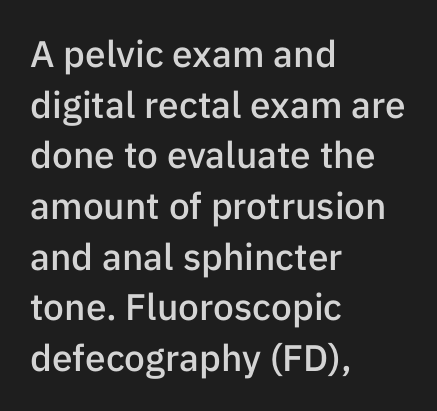
{"serif": "no", "italic": "no", "bold": "semi", "weight": "semibold", "width": "normal", "stroke_contrast": "low", "x_height": "medium", "monospaced": "no", "underline": "no", "align": "left", "line_spacing": "normal", "line_spacing_ratio": 1.37, "letter_spacing": "normal", "letter_spacing_em": 0.0, "glyph_px": 37}
